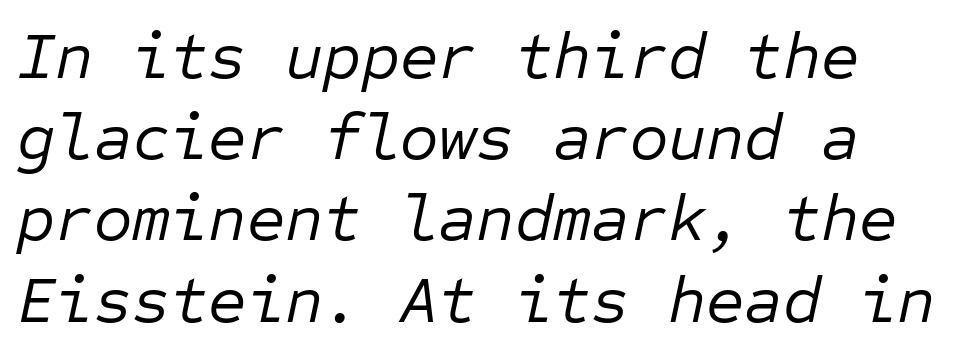
The image shows 66 px regular-weight type, italic (leaning right), monospaced; set line spacing 1.23x, normal letter spacing, not underlined; low stroke contrast and a medium x-height.
